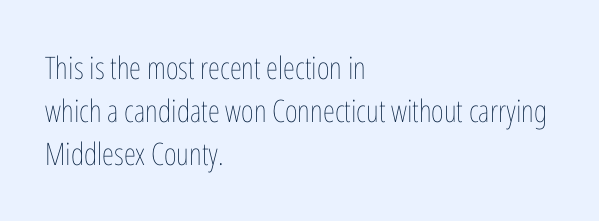
Q: Is the text bold? A: No.
Q: Is the text italic (slanted)? A: No, it is upright.
Q: Is the text underlined? A: No.
Q: How is the paragraph aligned? A: Left-aligned.
Q: Is the spacing between letters normal or unusually wide? A: Normal.
Q: Is the spacing between lines tight, normal or loose? A: Normal.
Q: Width (condensed, normal, or wide)? A: Condensed.
Q: Stroke contrast? A: Low.
Q: x-height? A: Medium.
Q: Monospaced? A: No.
